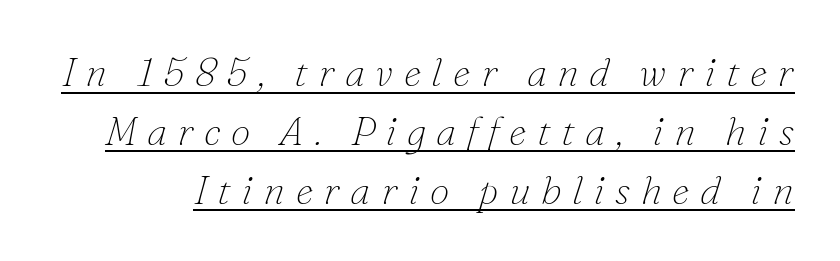
Q: Is the text bold? A: No.
Q: Is the text italic (slanted)? A: Yes, it leans right by about 16 degrees.
Q: Is the typeface a serif or a sans-serif typeface? A: Serif.
Q: Is the text underlined? A: Yes.
Q: Is the spacing between letters normal or unusually wide? A: Unusually wide.
Q: Is the spacing between lines tight, normal or loose? A: Normal.
Q: Width (condensed, normal, or wide)? A: Normal.
Q: Stroke contrast? A: Low.
Q: x-height? A: Small.
Q: Monospaced? A: No.
